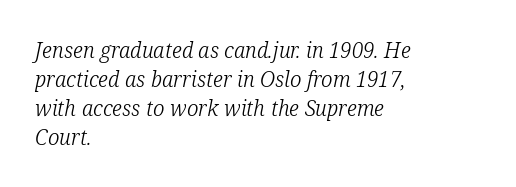
The image shows 21 px text type, italic (leaning right); set left-aligned, normal line spacing (1.38x), normal letter spacing, not underlined.
